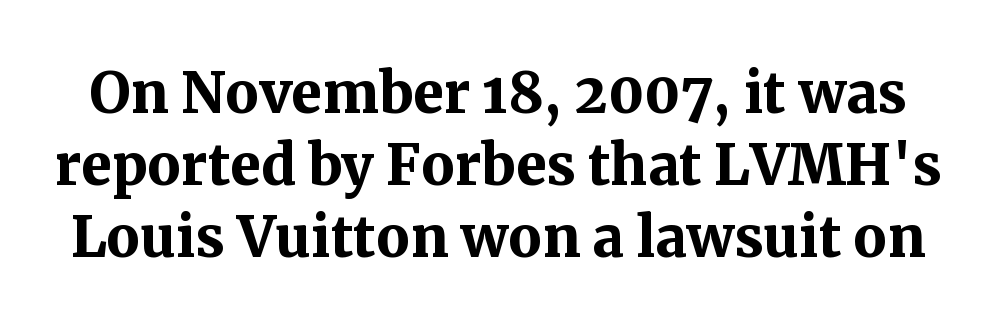
Q: Is the text bold? A: Yes.
Q: Is the text italic (slanted)? A: No, it is upright.
Q: Is the typeface a serif or a sans-serif typeface? A: Serif.
Q: Is the text underlined? A: No.
Q: Is the spacing between letters normal or unusually wide? A: Normal.
Q: Is the spacing between lines tight, normal or loose? A: Tight.
Q: Width (condensed, normal, or wide)? A: Normal.
Q: Stroke contrast? A: Medium.
Q: x-height? A: Medium.
Q: Monospaced? A: No.
